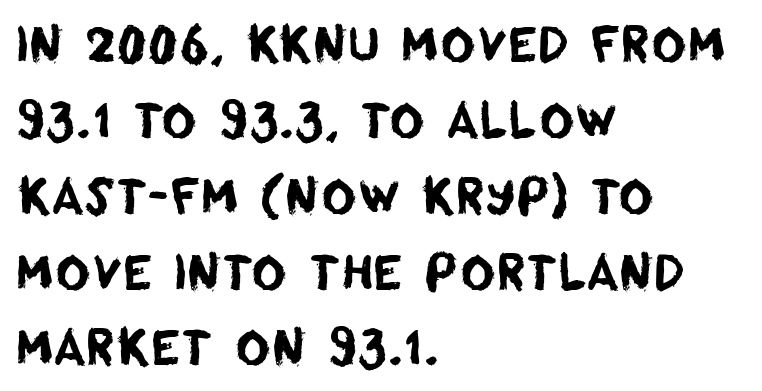
Q: Is the typeface a serif or a sans-serif typeface? A: Sans-serif.
Q: Is the text underlined? A: No.
Q: How is the paragraph aligned? A: Left-aligned.
Q: Is the spacing between letters normal or unusually wide? A: Normal.
Q: Is the spacing between lines tight, normal or loose? A: Normal.
Q: Width (condensed, normal, or wide)? A: Normal.
Q: Stroke contrast? A: Low.
Q: x-height? A: Large.
Q: Monospaced? A: No.
